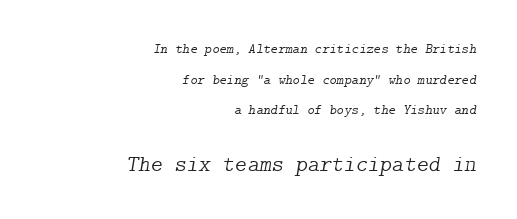
The image shows 23 px text type, italic (leaning right); set right-aligned, loose line spacing (2.19x), normal letter spacing, not underlined; the second (bottom) block is 1.64x larger.
